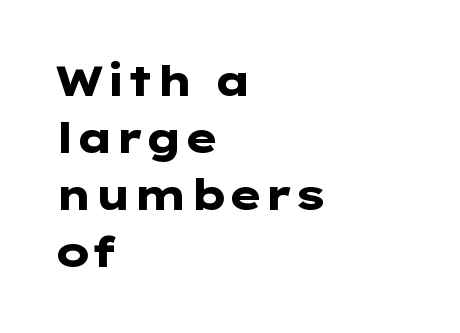
Is the type bold? Yes — the strokes are clearly thick and heavy. In terms of posture, this sample is upright. All the whitespace from short lines collects on the right. Letters rest on an invisible, unmarked baseline. Reading down the column, the eye jumps a familiar distance to each next line. Look at the bottom of the vertical strokes: they stop flat, with no serifs.
